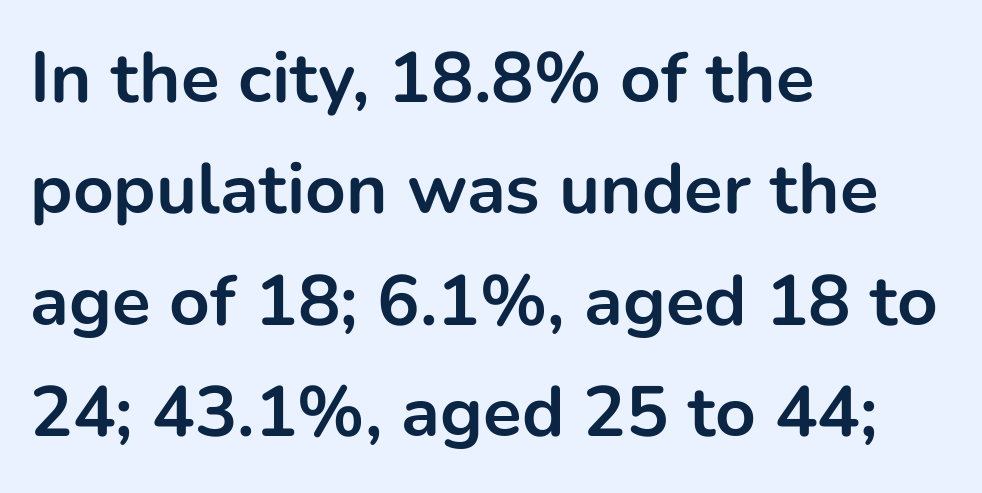
A bare baseline throughout the passage. This rendering uses left alignment, leaving the right contour irregular. A typesetter would call this proportional, since set widths differ per character. The horizontal fit of the characters is conventional and even. Posture: upright roman.
